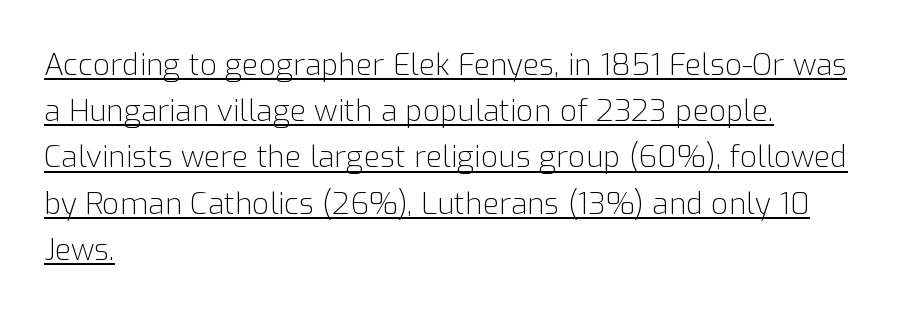
{"serif": "no", "italic": "no", "bold": "no", "weight": "light", "width": "normal", "stroke_contrast": "low", "x_height": "medium", "monospaced": "no", "underline": "yes", "align": "left", "line_spacing": "normal", "line_spacing_ratio": 1.54, "letter_spacing": "normal", "letter_spacing_em": 0.0, "glyph_px": 30}
